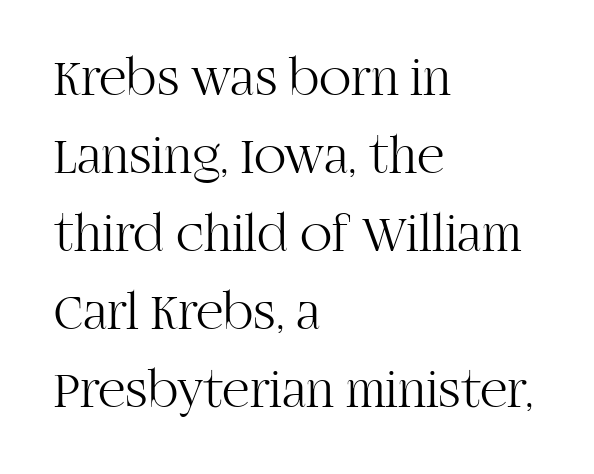
The image shows 53 px light serif type, upright; set left-aligned, normal line spacing (1.47x), normal letter spacing, not underlined; high stroke contrast and a large x-height.
